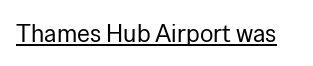
{"italic": "no", "bold": "no", "underline": "yes", "letter_spacing": "normal", "letter_spacing_em": 0.0, "glyph_px": 25}
